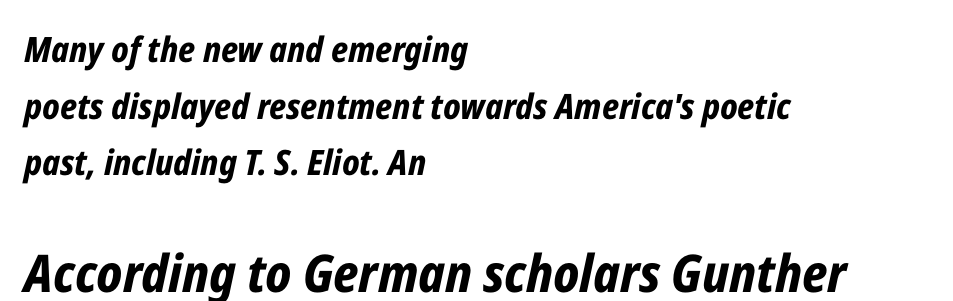
Q: Is the text bold? A: Yes.
Q: Is the text italic (slanted)? A: Yes, it leans right by about 12 degrees.
Q: Is the text underlined? A: No.
Q: How is the paragraph aligned? A: Left-aligned.
Q: Is the spacing between letters normal or unusually wide? A: Normal.
Q: Is the spacing between lines tight, normal or loose? A: Normal.
Q: Which block of text is set in a larger size, the first (top) or the second (bottom)? A: The second (bottom) one.
Q: Width (condensed, normal, or wide)? A: Condensed.
Q: Stroke contrast? A: Low.
Q: x-height? A: Medium.
Q: Monospaced? A: No.
